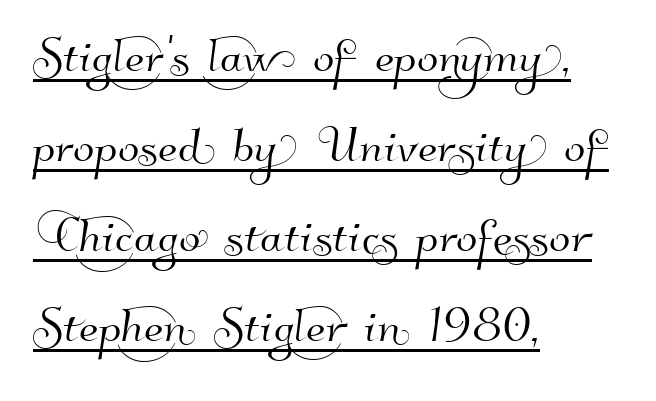
The image shows 63 px sans-serif type; set left-aligned, normal line spacing (1.43x), normal letter spacing, underlined; high stroke contrast and a small x-height.
